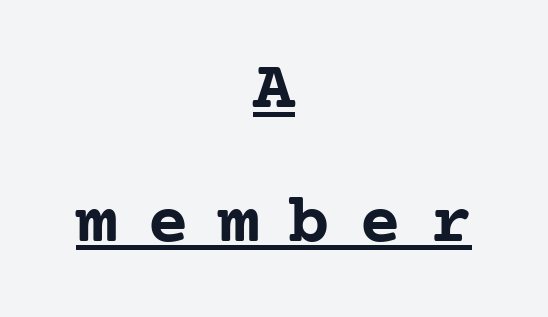
The paragraph has two soft edges and a firm central axis. A serif font was chosen for this passage. Looks like someone drew a line under every word here. I'd describe the lettering as bold — thick and assertive. Quick note: not italic, upright.
